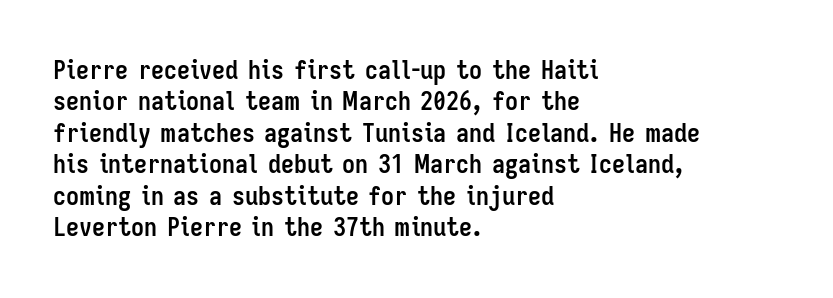
Posture: straight, roman, zero tilt. A student would call this left alignment; a typographer would say flush left, rag right. Rule under the text: the space is simply empty. Between one letter and the next there's only the usual sliver of space. Plenty of ink on the page — the face is bold.
